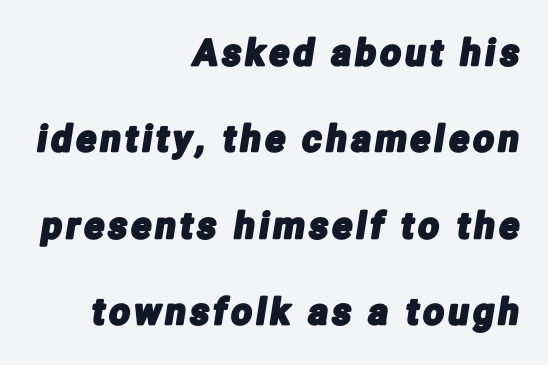
{"serif": "no", "width": "condensed", "stroke_contrast": "low", "x_height": "medium", "monospaced": "no", "underline": "no", "align": "right", "line_spacing": "loose", "line_spacing_ratio": 2.4, "glyph_px": 36}
